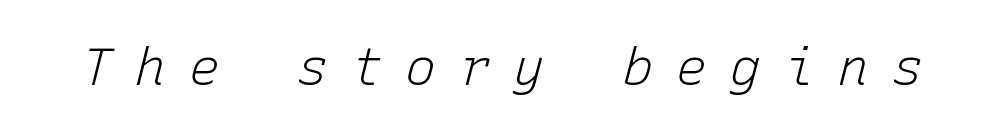
Q: Is the text bold? A: No.
Q: Is the text italic (slanted)? A: Yes, it leans right by about 15 degrees.
Q: Is the text underlined? A: No.
Q: Is the spacing between letters normal or unusually wide? A: Unusually wide.
Q: Width (condensed, normal, or wide)? A: Normal.
Q: Stroke contrast? A: Low.
Q: x-height? A: Medium.
Q: Monospaced? A: Yes.
